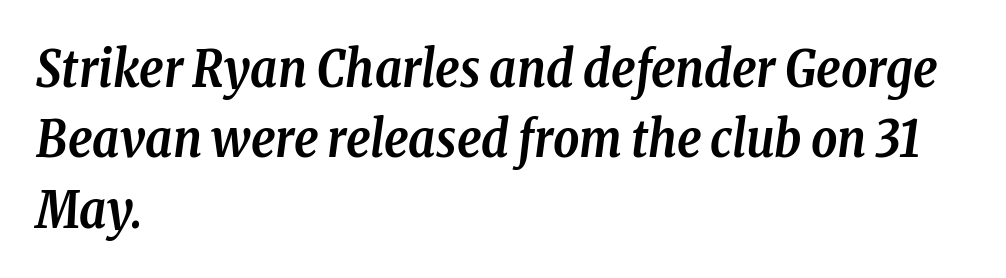
The image shows 51 px semibold, condensed serif type, italic (leaning right); set left-aligned, normal line spacing (1.38x), normal letter spacing, not underlined; low stroke contrast and a medium x-height.
